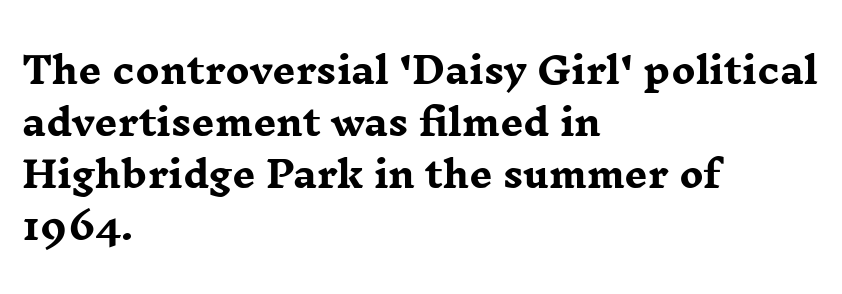
The image shows 36 px heavy, wide serif type, upright; set left-aligned, normal line spacing (1.44x), normal letter spacing, not underlined; low stroke contrast and a medium x-height.
